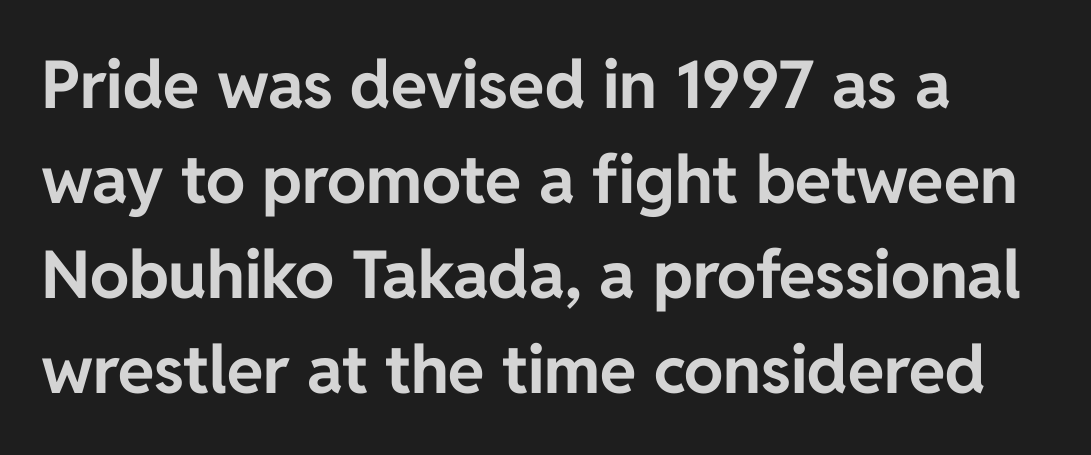
Q: Is the text bold? A: Yes.
Q: Is the text italic (slanted)? A: No, it is upright.
Q: Is the typeface a serif or a sans-serif typeface? A: Sans-serif.
Q: Is the text underlined? A: No.
Q: Is the spacing between letters normal or unusually wide? A: Normal.
Q: Is the spacing between lines tight, normal or loose? A: Normal.
Q: Width (condensed, normal, or wide)? A: Normal.
Q: Stroke contrast? A: Low.
Q: x-height? A: Medium.
Q: Monospaced? A: No.
